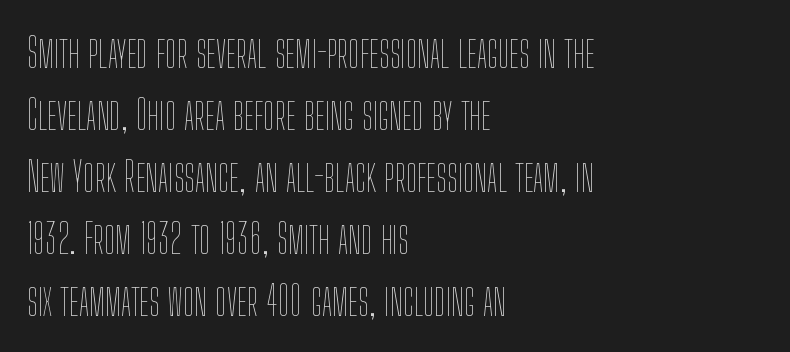
The rendering uses natural spacing where letterforms have individual widths. These glyphs show unthickened strokes, regular width or finer. You can tell it's not italic because the verticals are truly vertical. The lines sit at an ordinary, default distance from one another.
